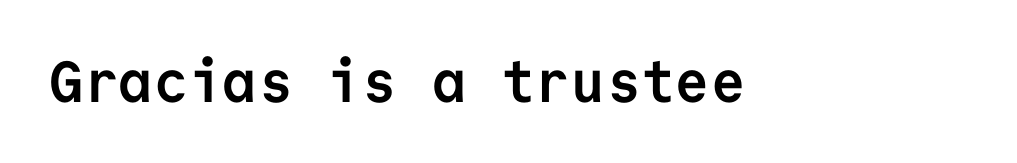
{"serif": "no", "italic": "no", "bold": "yes", "weight": "semibold", "width": "normal", "stroke_contrast": "low", "x_height": "medium", "monospaced": "yes", "underline": "no", "letter_spacing": "normal", "letter_spacing_em": 0.0, "glyph_px": 58}
